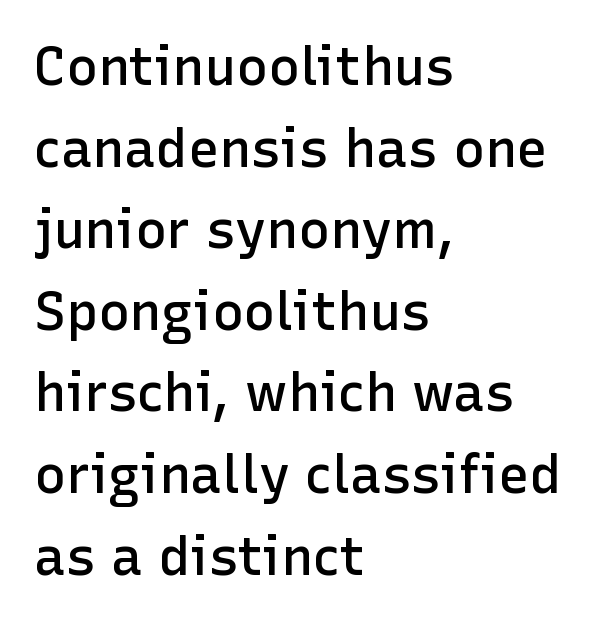
The image shows 53 px semibold sans-serif type, upright; set left-aligned, normal line spacing (1.54x), normal letter spacing, not underlined; low stroke contrast and a medium x-height.
